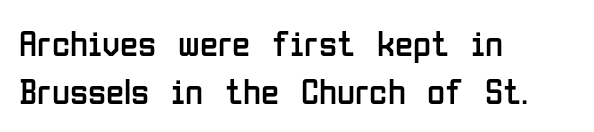
The image shows 37 px regular-weight, condensed sans-serif type, upright; set left-aligned, normal line spacing (1.31x), normal letter spacing, not underlined; low stroke contrast and a medium x-height.
